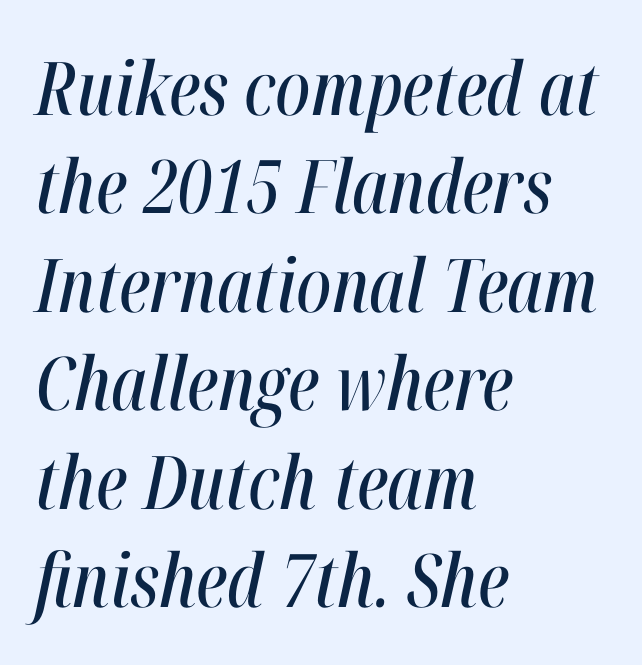
The image shows 74 px condensed type, italic (leaning right); set left-aligned, normal line spacing (1.33x), normal letter spacing, not underlined; high stroke contrast and a medium x-height.
